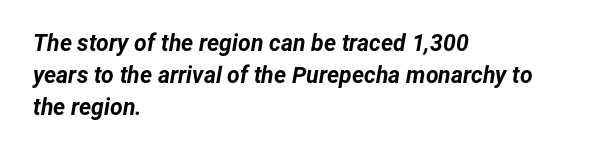
{"italic": "yes", "lean": "right", "slant_degrees": 12, "bold": "yes", "underline": "no", "align": "left", "line_spacing": "normal", "line_spacing_ratio": 1.4, "letter_spacing": "normal", "letter_spacing_em": 0.0, "glyph_px": 23}
